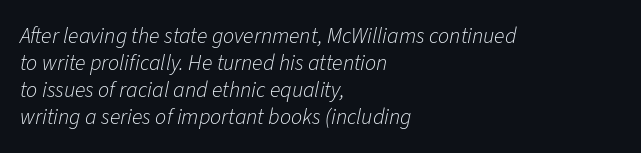
Heaviness? Minimal to ordinary, like unemphasized prose. Leftover space on each line is placed entirely after the last word. The string is rendered with underlining switched off. It's the slanting kind of type. Default kerning and tracking; the words read as compact shapes.
